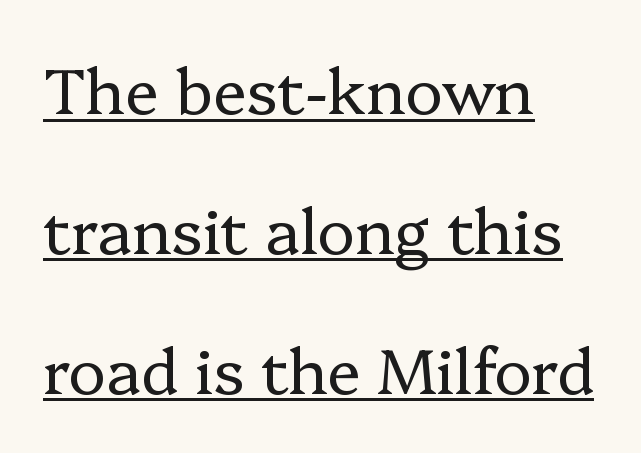
The image shows 63 px regular-weight serif type, upright; set left-aligned, loose line spacing (2.22x), normal letter spacing, underlined; low stroke contrast and a medium x-height.
